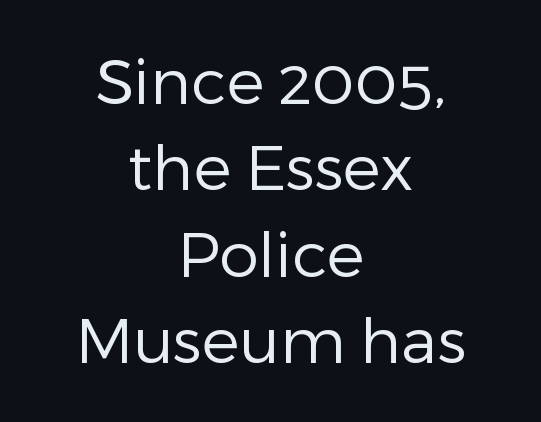
The image shows 63 px regular-weight sans-serif type, upright; set centered, normal line spacing (1.37x), normal letter spacing, not underlined; low stroke contrast and a medium x-height.
